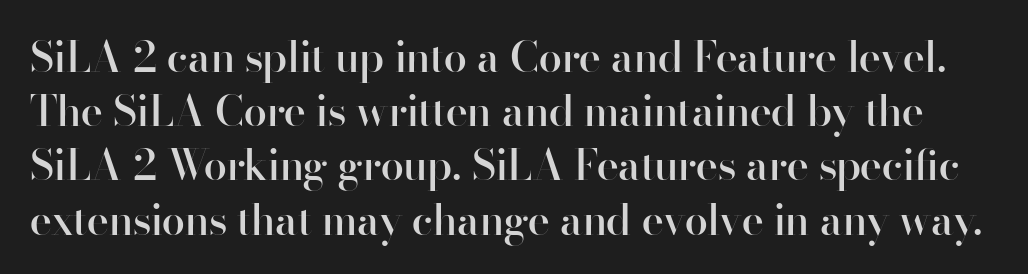
Q: Is the text bold? A: Semi-bold.
Q: Is the text italic (slanted)? A: No, it is upright.
Q: Is the typeface a serif or a sans-serif typeface? A: Sans-serif.
Q: Is the text underlined? A: No.
Q: Is the spacing between letters normal or unusually wide? A: Normal.
Q: Is the spacing between lines tight, normal or loose? A: Normal.
Q: Width (condensed, normal, or wide)? A: Normal.
Q: Stroke contrast? A: High.
Q: x-height? A: Small.
Q: Monospaced? A: No.
